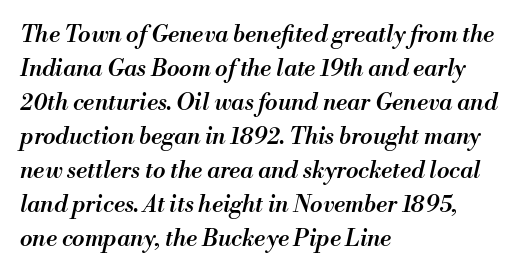
{"italic": "yes", "lean": "right", "slant_degrees": 13, "bold": "semi", "underline": "no", "align": "left", "line_spacing": "normal", "line_spacing_ratio": 1.48, "letter_spacing": "normal", "letter_spacing_em": 0.0, "glyph_px": 23}
